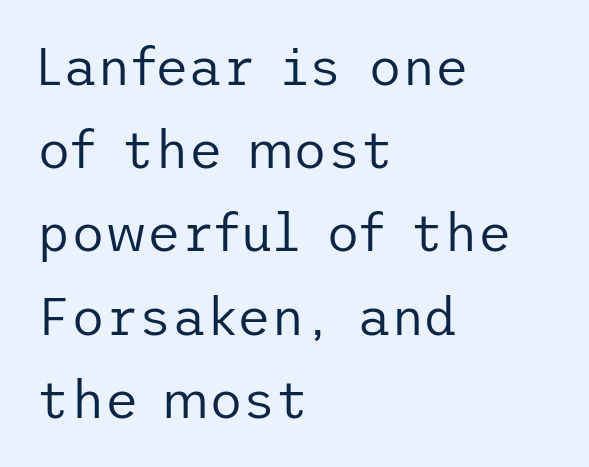
The image shows 52 px regular-weight sans-serif type, upright; set left-aligned, normal line spacing (1.6x), normal letter spacing, not underlined; low stroke contrast and a medium x-height.
